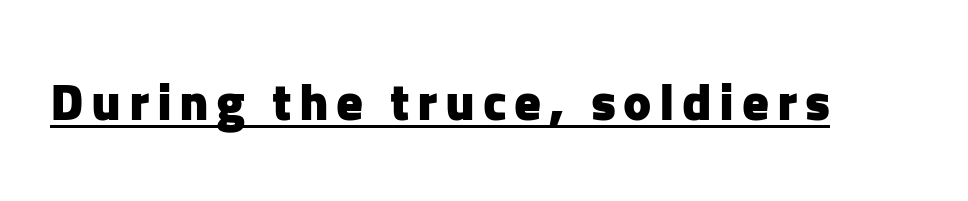
Q: Is the text bold? A: Yes.
Q: Is the text italic (slanted)? A: No, it is upright.
Q: Is the typeface a serif or a sans-serif typeface? A: Sans-serif.
Q: Is the text underlined? A: Yes.
Q: Width (condensed, normal, or wide)? A: Normal.
Q: Stroke contrast? A: Low.
Q: x-height? A: Medium.
Q: Monospaced? A: No.
